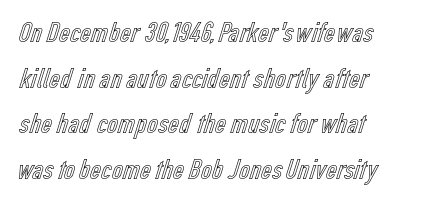
The image shows 30 px condensed type; set left-aligned, normal line spacing (1.52x), normal letter spacing, not underlined; a medium x-height.
